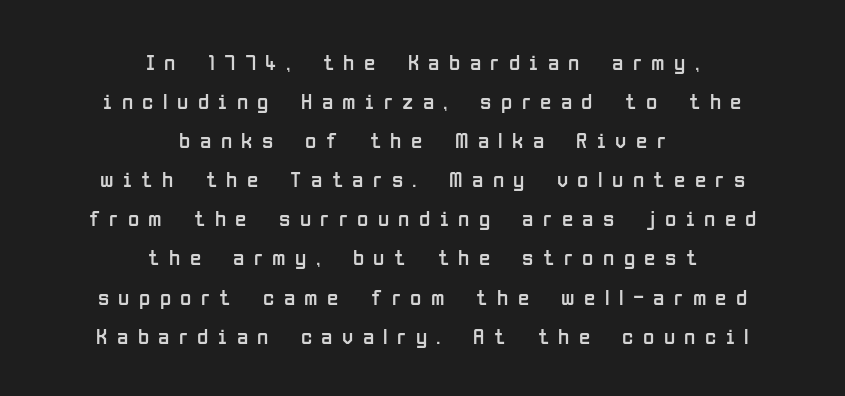
{"italic": "no", "bold": "no", "underline": "no", "align": "center", "line_spacing": "normal", "line_spacing_ratio": 1.7, "letter_spacing": "wide", "letter_spacing_em": 0.41, "glyph_px": 23}
